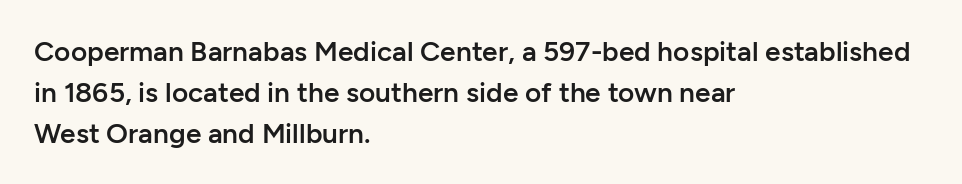
The image shows 28 px semibold sans-serif type, upright; set left-aligned, normal line spacing (1.46x), normal letter spacing, not underlined; low stroke contrast and a medium x-height.
